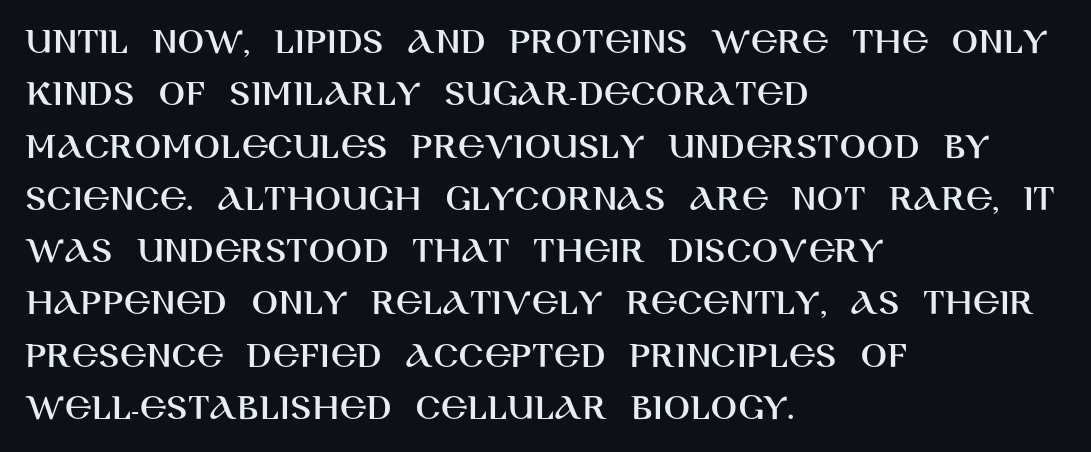
Q: Is the text italic (slanted)? A: No, it is upright.
Q: Is the typeface a serif or a sans-serif typeface? A: Sans-serif.
Q: Is the text underlined? A: No.
Q: How is the paragraph aligned? A: Left-aligned.
Q: Is the spacing between letters normal or unusually wide? A: Normal.
Q: Is the spacing between lines tight, normal or loose? A: Normal.
Q: Width (condensed, normal, or wide)? A: Normal.
Q: Stroke contrast? A: High.
Q: x-height? A: Large.
Q: Monospaced? A: No.
